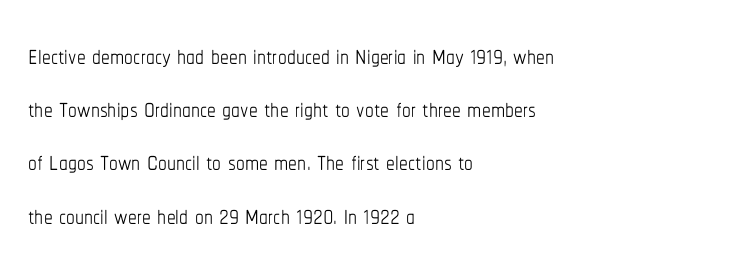
The image shows 35 px thin, condensed type, upright; set left-aligned, normal line spacing (1.52x), normal letter spacing, not underlined; low stroke contrast and a medium x-height.
